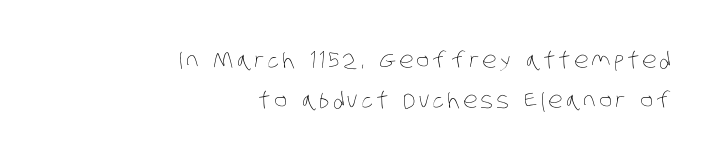
Compared with a typical body face, this is equally light or lighter still. The setting favours the right margin, as signatures and pull-quotes sometimes do. No word sits above an underline.
